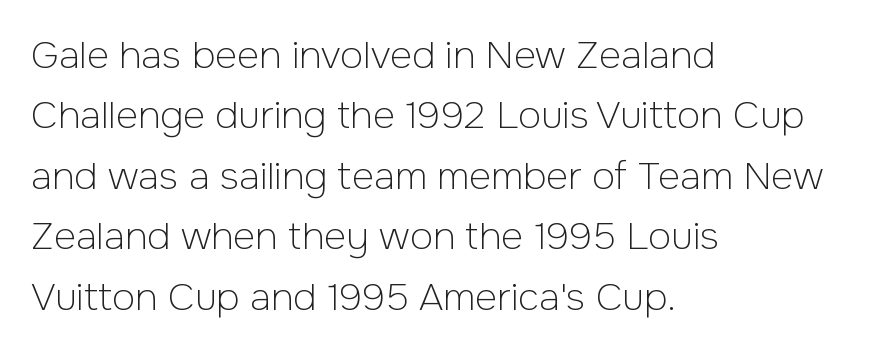
Q: Is the text bold? A: No.
Q: Is the text italic (slanted)? A: No, it is upright.
Q: Is the typeface a serif or a sans-serif typeface? A: Sans-serif.
Q: Is the text underlined? A: No.
Q: How is the paragraph aligned? A: Left-aligned.
Q: Is the spacing between letters normal or unusually wide? A: Normal.
Q: Is the spacing between lines tight, normal or loose? A: Normal.
Q: Width (condensed, normal, or wide)? A: Normal.
Q: Stroke contrast? A: Low.
Q: x-height? A: Medium.
Q: Monospaced? A: No.
